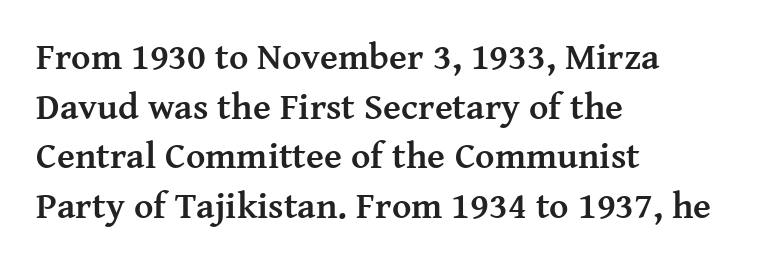
{"serif": "yes", "italic": "no", "bold": "yes", "weight": "semibold", "width": "normal", "stroke_contrast": "medium", "x_height": "medium", "monospaced": "no", "underline": "no", "align": "left", "line_spacing": "normal", "line_spacing_ratio": 1.34, "letter_spacing": "normal", "letter_spacing_em": 0.0, "glyph_px": 37}
